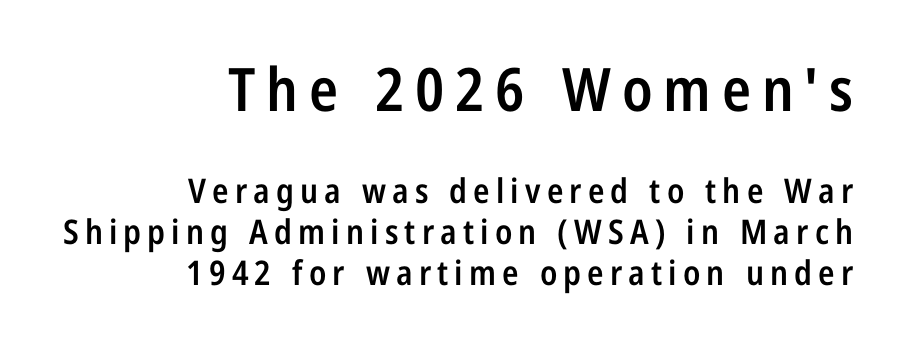
The image shows 60 px semibold, condensed sans-serif type, upright; set right-aligned, line spacing 1.2x, not underlined; the first (top) block is 1.76x larger; low stroke contrast and a medium x-height.
